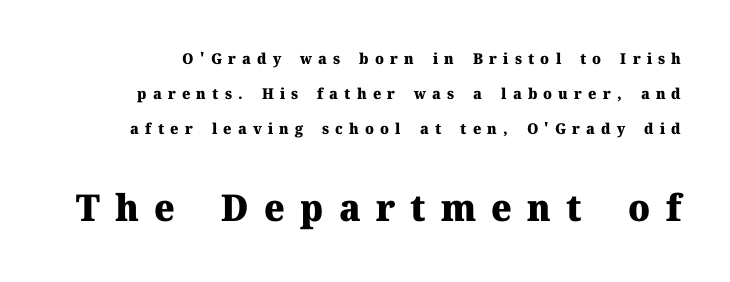
{"serif": "yes", "italic": "no", "bold": "yes", "weight": "heavy", "width": "normal", "stroke_contrast": "medium", "x_height": "medium", "monospaced": "no", "underline": "no", "line_spacing": "loose", "line_spacing_ratio": 2.34, "letter_spacing": "wide", "letter_spacing_em": 0.41, "larger_block": "second", "size_ratio": 2.47, "glyph_px": 37}
